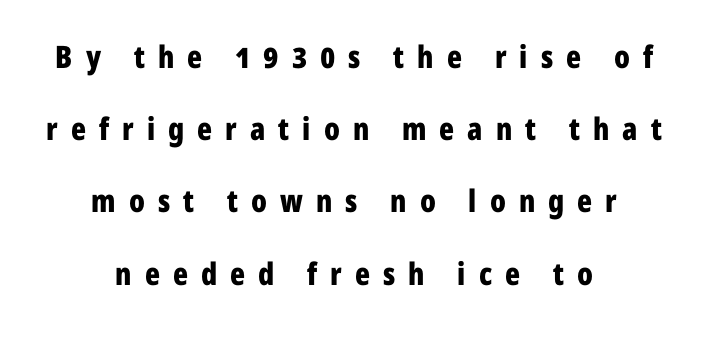
The image shows 31 px bold, condensed sans-serif type, upright; set centered, loose line spacing (2.33x), unusually wide letter spacing (+0.42 em), not underlined; low stroke contrast and a medium x-height.
